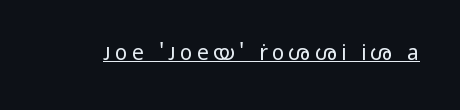
Stroke mass is kept to a normal reading level or below. Somebody hit Ctrl+U on this one — the words are underlined. Tall strokes in this sample are plumb rather than angled. The letterforms stand isolated, each surrounded by extra space.
